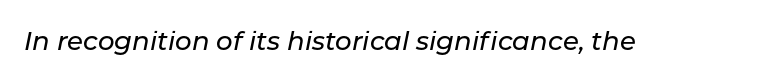
Spacing between characters is what you'd get straight out of the box. Designer's note — italics engaged. Nobody drew a line under any word here.
